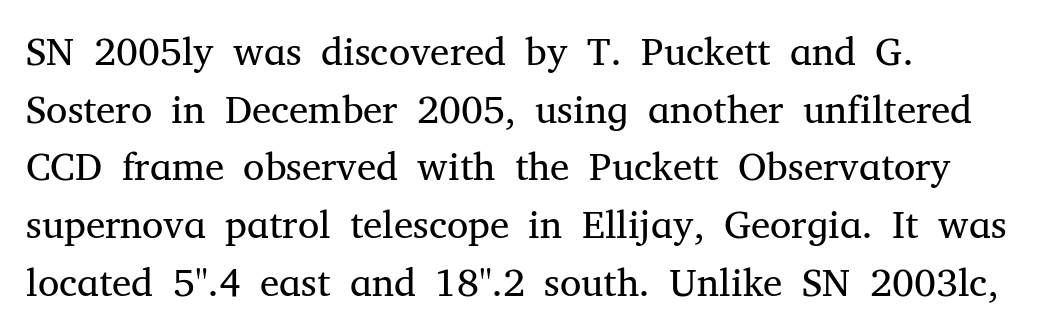
The image shows 39 px regular-weight serif type, upright; set left-aligned, normal line spacing (1.48x), normal letter spacing, not underlined; medium stroke contrast and a medium x-height.
